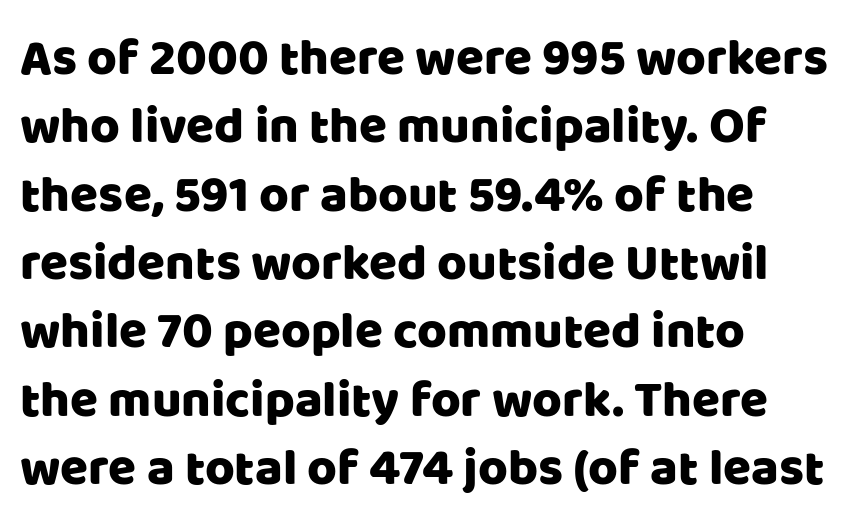
{"serif": "no", "italic": "no", "width": "normal", "stroke_contrast": "low", "x_height": "large", "monospaced": "no", "underline": "no", "align": "left", "line_spacing": "normal", "line_spacing_ratio": 1.34, "letter_spacing": "normal", "letter_spacing_em": 0.0, "glyph_px": 51}
